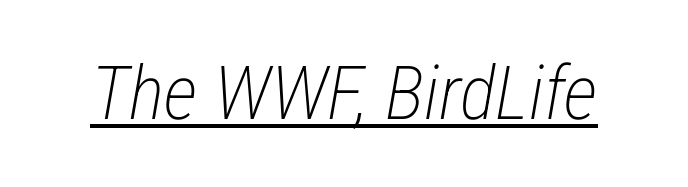
Q: Is the text bold? A: No.
Q: Is the text italic (slanted)? A: Yes, it leans right by about 12 degrees.
Q: Is the text underlined? A: Yes.
Q: Is the spacing between letters normal or unusually wide? A: Normal.
Q: Width (condensed, normal, or wide)? A: Condensed.
Q: Stroke contrast? A: Low.
Q: x-height? A: Medium.
Q: Monospaced? A: No.
